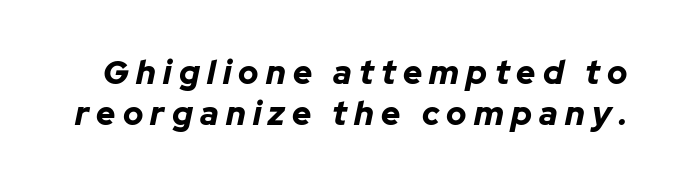
The image shows 33 px bold type, italic (leaning right); set line spacing 1.23x, unusually wide letter spacing (+0.22 em), not underlined; low stroke contrast and a medium x-height.
